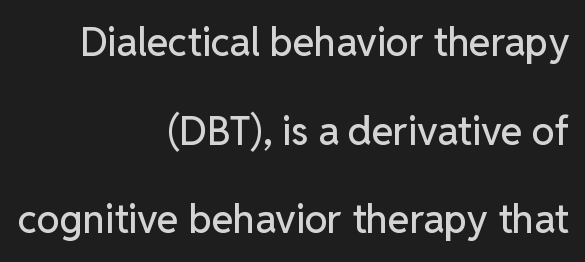
The space between consecutive lines is lavish. Do the letters lean? They stand straight. The horizontal fit of the characters is conventional and even. Descenders hang freely into open space.
